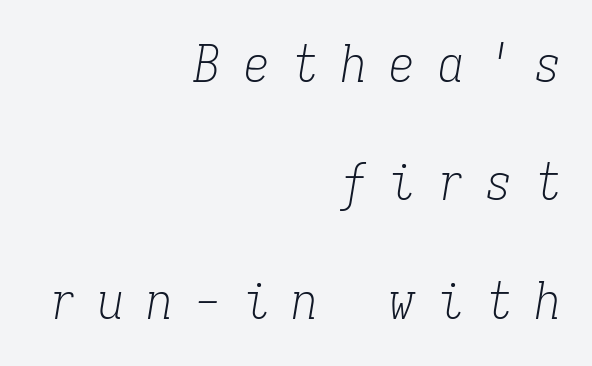
Q: Is the text bold? A: No.
Q: Is the text italic (slanted)? A: Yes, it leans right by about 9 degrees.
Q: Is the typeface a serif or a sans-serif typeface? A: Serif.
Q: Is the text underlined? A: No.
Q: How is the paragraph aligned? A: Right-aligned.
Q: Is the spacing between letters normal or unusually wide? A: Unusually wide.
Q: Is the spacing between lines tight, normal or loose? A: Loose.
Q: Width (condensed, normal, or wide)? A: Condensed.
Q: Stroke contrast? A: Low.
Q: x-height? A: Medium.
Q: Monospaced? A: Yes.
